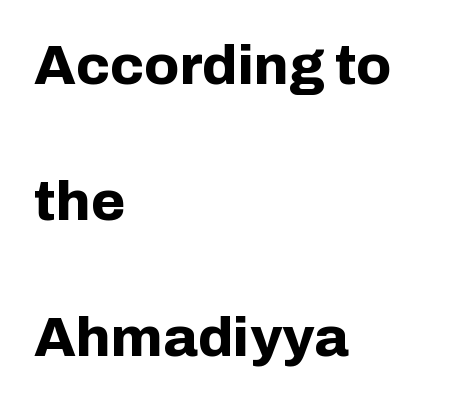
The image shows 56 px bold sans-serif type, upright; set left-aligned, loose line spacing (2.43x), normal letter spacing, not underlined; low stroke contrast and a medium x-height.
